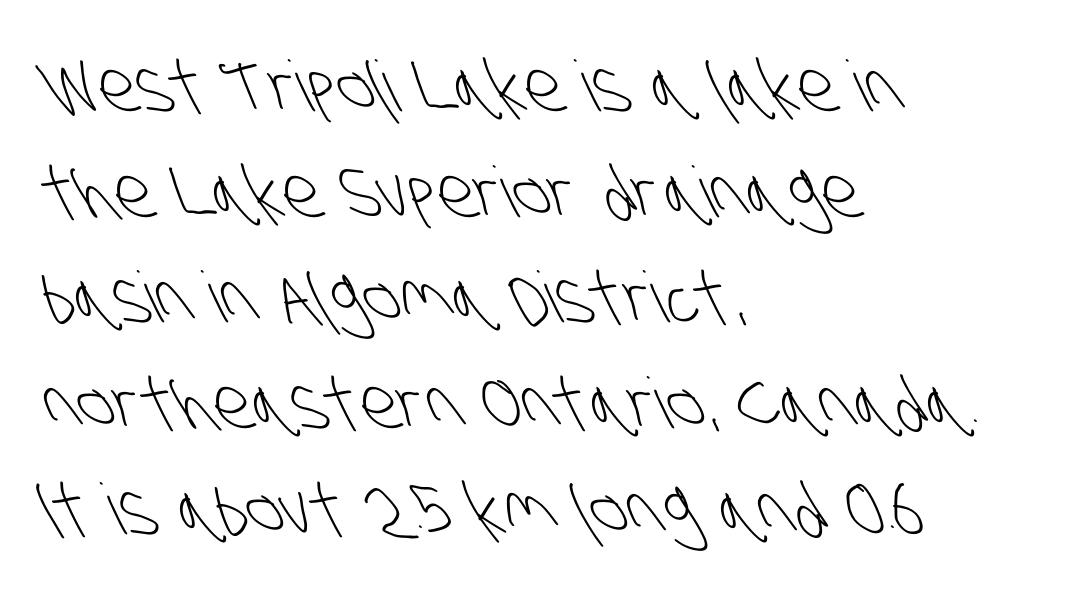
{"serif": "no", "bold": "no", "weight": "light", "width": "condensed", "stroke_contrast": "low", "x_height": "large", "monospaced": "no", "underline": "no", "align": "left", "line_spacing": "normal", "line_spacing_ratio": 1.51, "letter_spacing": "normal", "letter_spacing_em": 0.0, "glyph_px": 70}
